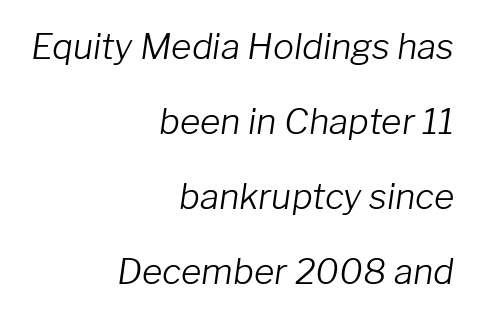
Q: Is the text bold? A: No.
Q: Is the text italic (slanted)? A: Yes, it leans right by about 8 degrees.
Q: Is the text underlined? A: No.
Q: How is the paragraph aligned? A: Right-aligned.
Q: Is the spacing between letters normal or unusually wide? A: Normal.
Q: Is the spacing between lines tight, normal or loose? A: Loose.
Q: Width (condensed, normal, or wide)? A: Normal.
Q: Stroke contrast? A: Low.
Q: x-height? A: Medium.
Q: Monospaced? A: No.
